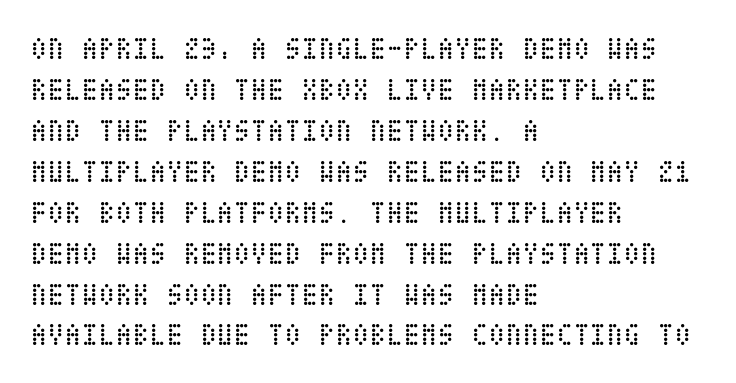
{"italic": "no", "bold": "no", "weight": "regular", "width": "condensed", "stroke_contrast": "low", "x_height": "large", "underline": "no", "align": "left", "line_spacing": "normal", "line_spacing_ratio": 1.32, "letter_spacing": "normal", "letter_spacing_em": 0.0, "glyph_px": 31}
